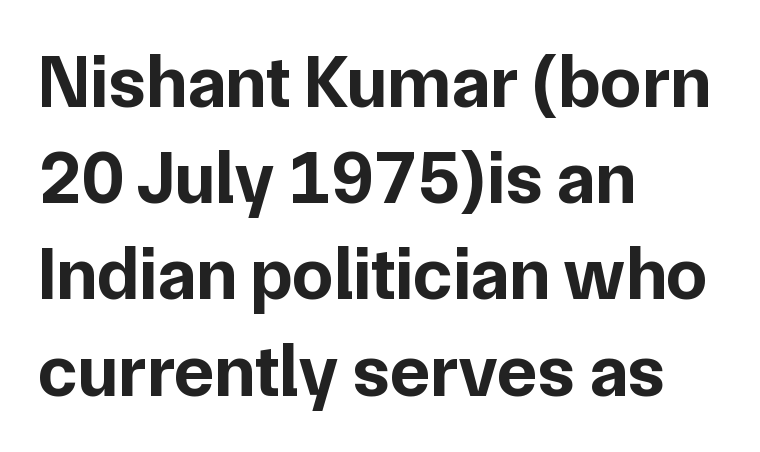
{"serif": "no", "italic": "no", "bold": "yes", "weight": "bold", "width": "normal", "stroke_contrast": "low", "x_height": "medium", "monospaced": "no", "underline": "no", "align": "left", "line_spacing": "normal", "line_spacing_ratio": 1.3, "letter_spacing": "normal", "letter_spacing_em": 0.0, "glyph_px": 74}
